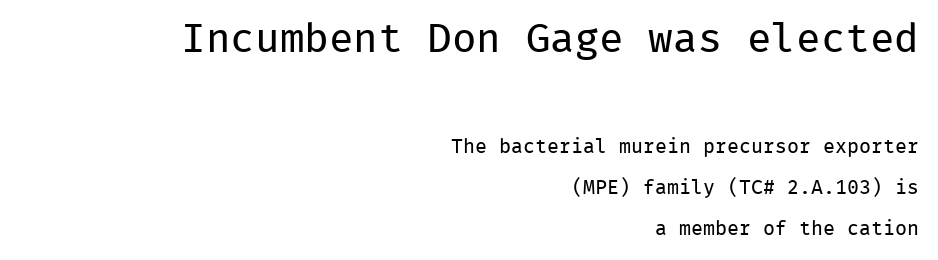
{"serif": "no", "italic": "no", "bold": "no", "weight": "regular", "width": "normal", "stroke_contrast": "low", "x_height": "medium", "monospaced": "yes", "underline": "no", "align": "right", "line_spacing": "loose", "line_spacing_ratio": 2.07, "letter_spacing": "normal", "letter_spacing_em": 0.0, "larger_block": "first", "size_ratio": 2.05, "glyph_px": 41}
